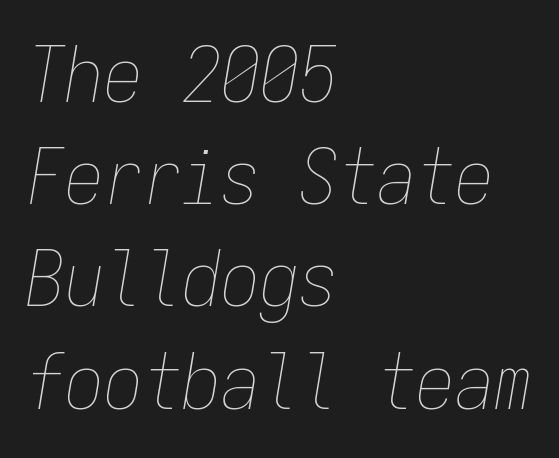
Q: Is the text bold? A: No.
Q: Is the text italic (slanted)? A: Yes, it leans right by about 9 degrees.
Q: Is the text underlined? A: No.
Q: How is the paragraph aligned? A: Left-aligned.
Q: Is the spacing between letters normal or unusually wide? A: Normal.
Q: Is the spacing between lines tight, normal or loose? A: Normal.
Q: Width (condensed, normal, or wide)? A: Condensed.
Q: Stroke contrast? A: Low.
Q: x-height? A: Medium.
Q: Monospaced? A: Yes.
